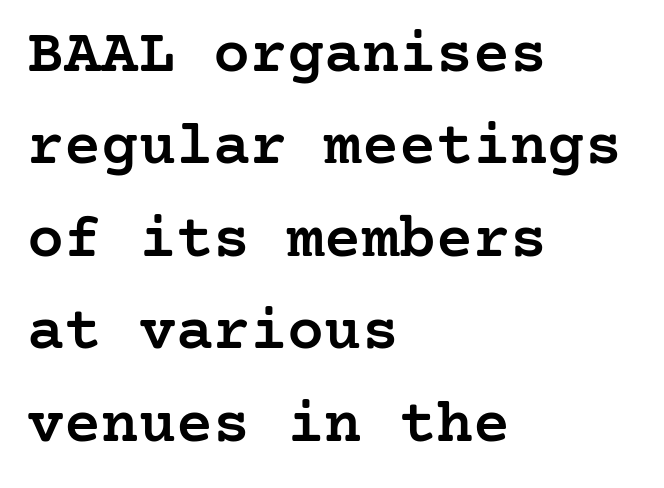
{"serif": "yes", "italic": "no", "bold": "semi", "weight": "semibold", "width": "normal", "stroke_contrast": "low", "x_height": "medium", "underline": "no", "align": "left", "line_spacing": "normal", "line_spacing_ratio": 1.49, "letter_spacing": "normal", "letter_spacing_em": 0.0, "glyph_px": 62}
